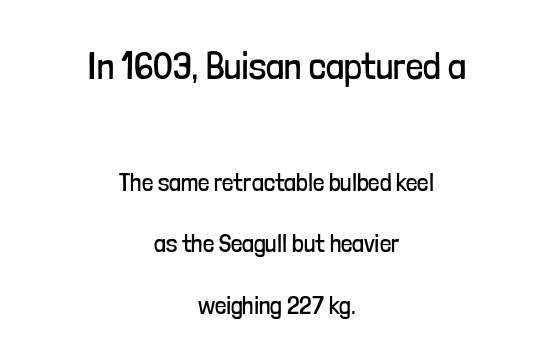
Q: Is the text bold? A: No.
Q: Is the text italic (slanted)? A: No, it is upright.
Q: Is the typeface a serif or a sans-serif typeface? A: Sans-serif.
Q: Is the text underlined? A: No.
Q: How is the paragraph aligned? A: Centered.
Q: Is the spacing between letters normal or unusually wide? A: Normal.
Q: Is the spacing between lines tight, normal or loose? A: Loose.
Q: Which block of text is set in a larger size, the first (top) or the second (bottom)? A: The first (top) one.
Q: Width (condensed, normal, or wide)? A: Condensed.
Q: Stroke contrast? A: Low.
Q: x-height? A: Medium.
Q: Monospaced? A: No.
